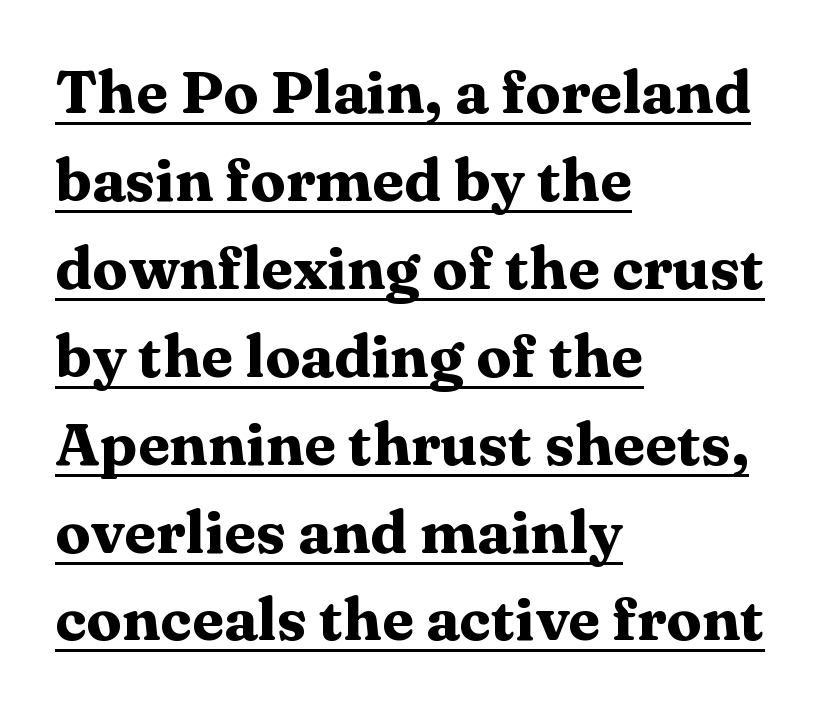
{"serif": "yes", "italic": "no", "bold": "yes", "weight": "heavy", "width": "wide", "stroke_contrast": "medium", "x_height": "medium", "monospaced": "no", "underline": "yes", "align": "left", "line_spacing": "normal", "line_spacing_ratio": 1.49, "letter_spacing": "normal", "letter_spacing_em": 0.0, "glyph_px": 59}
